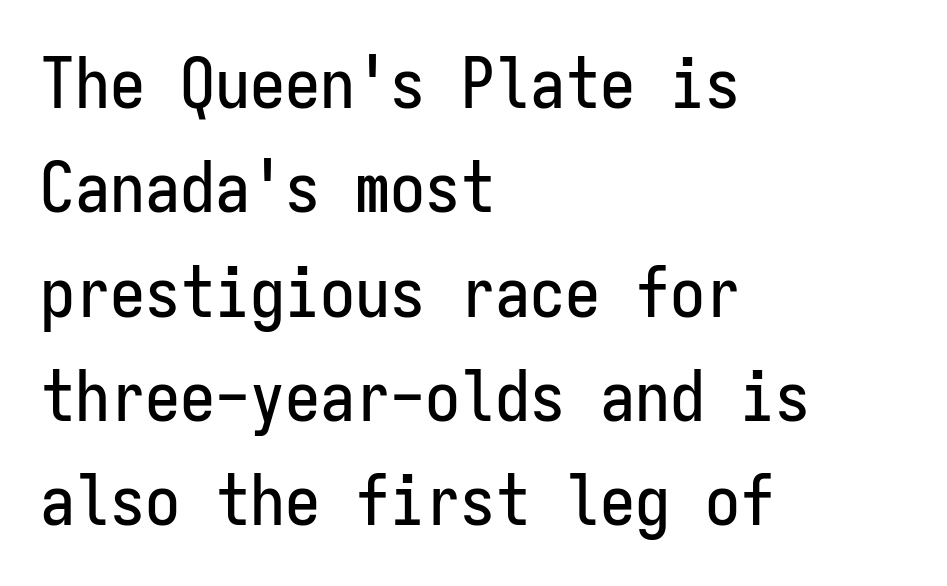
The image shows 70 px condensed sans-serif type, upright, monospaced; set left-aligned, normal line spacing (1.49x), normal letter spacing, not underlined; low stroke contrast and a medium x-height.
